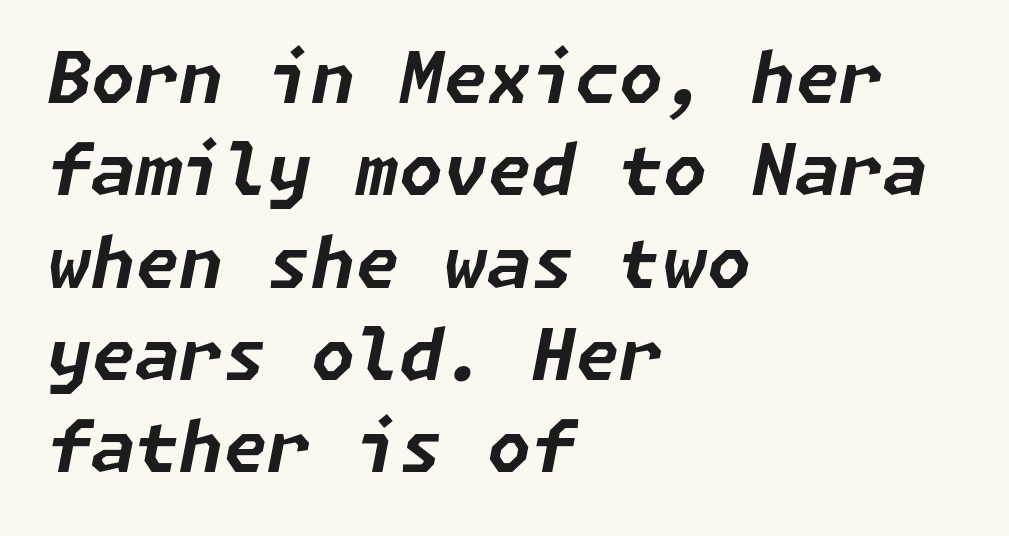
This rendering features lettering with no underline. Standard letterfit; no display-style spreading of the glyphs. The designer left line spacing at the default. Horizontally, the lines are justified to the leading edge only. Posture: slanted. Pretty heavy lettering here — definitely bold.
